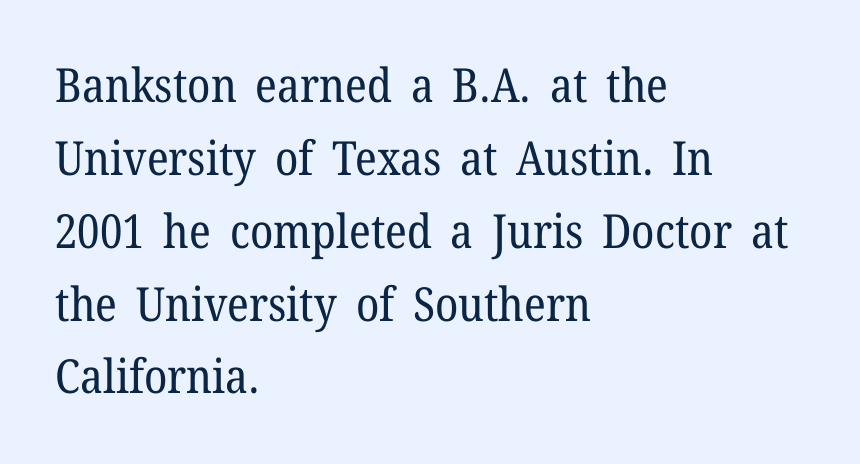
The image shows 47 px regular-weight serif type, upright; set left-aligned, normal line spacing (1.55x), normal letter spacing, not underlined; low stroke contrast and a medium x-height.
